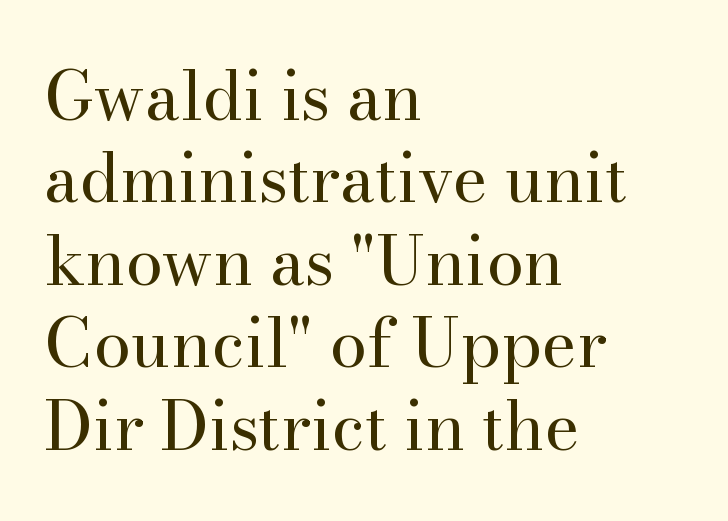
Are there feet on the stems? There are — it's a serif. Stem width sits at or under what a default text font uses. Descenders are the only things crossing below the line. The lines are quadded left. There is no visible air inserted between adjacent glyphs. The lettering holds an erect, upright posture throughout.
